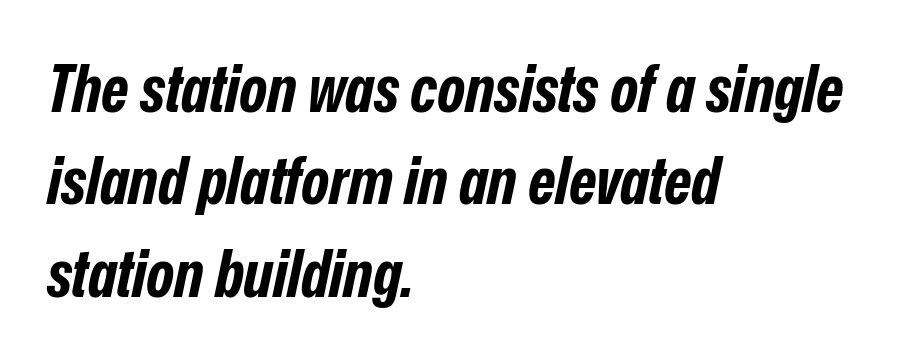
Q: Is the text bold? A: Yes.
Q: Is the text italic (slanted)? A: Yes, it leans right by about 12 degrees.
Q: Is the text underlined? A: No.
Q: How is the paragraph aligned? A: Left-aligned.
Q: Is the spacing between letters normal or unusually wide? A: Normal.
Q: Is the spacing between lines tight, normal or loose? A: Normal.
Q: Width (condensed, normal, or wide)? A: Condensed.
Q: Stroke contrast? A: Low.
Q: x-height? A: Medium.
Q: Monospaced? A: No.
